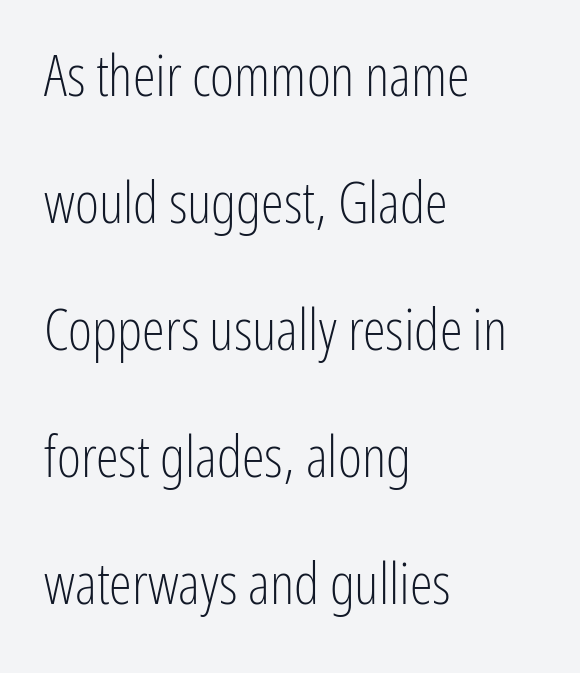
The image shows 58 px light, condensed sans-serif type, upright; set left-aligned, loose line spacing (2.19x), normal letter spacing, not underlined; low stroke contrast and a medium x-height.
